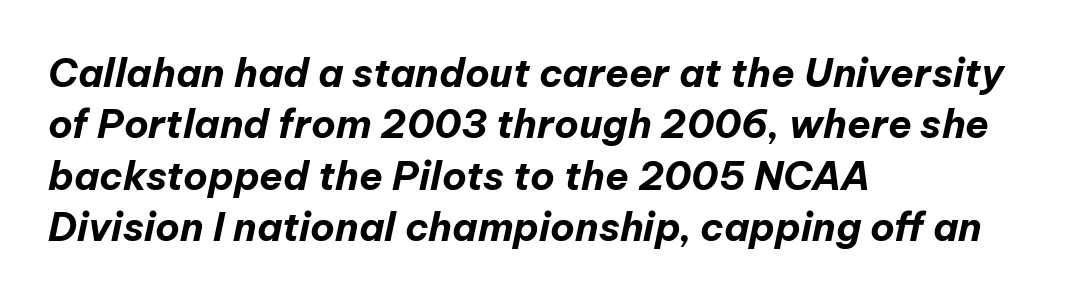
The image shows 39 px bold type, italic (leaning right); set left-aligned, normal line spacing (1.32x), normal letter spacing, not underlined; low stroke contrast and a medium x-height.
